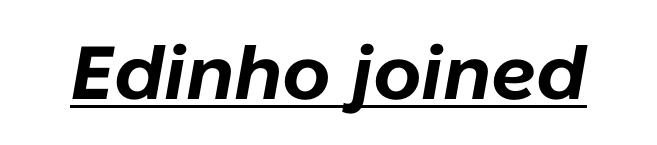
Thick stems and heavy bowls — unmistakably bold. The horizontal fit of the characters is conventional and even. A typographer would call this underscored text. Observe the lean: these are italic letterforms. Here the designer chose a conventional face with non-uniform glyph widths.
